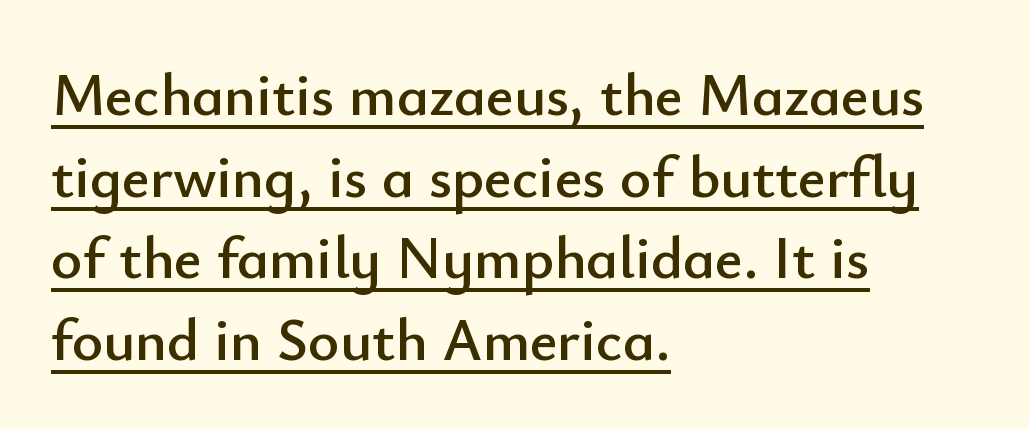
The image shows 60 px sans-serif type, upright; set left-aligned, normal line spacing (1.36x), normal letter spacing, underlined; low stroke contrast and a small x-height.
